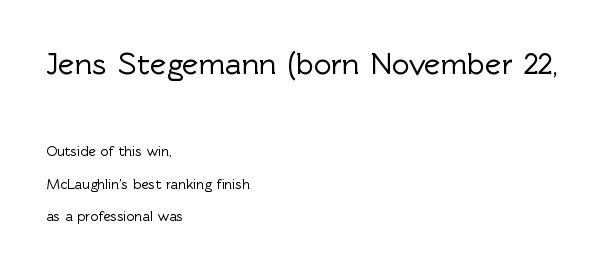
Q: Is the text italic (slanted)? A: No, it is upright.
Q: Is the typeface a serif or a sans-serif typeface? A: Sans-serif.
Q: Is the text underlined? A: No.
Q: How is the paragraph aligned? A: Left-aligned.
Q: Is the spacing between letters normal or unusually wide? A: Normal.
Q: Is the spacing between lines tight, normal or loose? A: Loose.
Q: Which block of text is set in a larger size, the first (top) or the second (bottom)? A: The first (top) one.
Q: Width (condensed, normal, or wide)? A: Normal.
Q: x-height? A: Medium.
Q: Monospaced? A: No.
